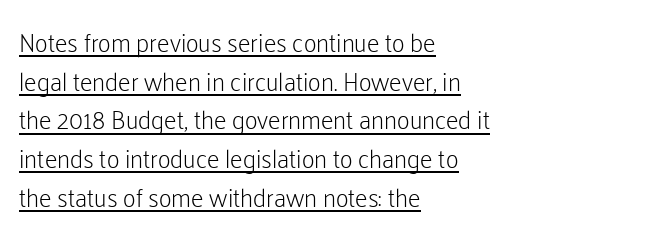
Every stem runs plumb, perpendicular to the baseline. The passage shown is not bold in any degree. Decoration check: the copy is underlined. Spacing between characters is what you'd get straight out of the box. Interline gaps are of average width in this sample.
